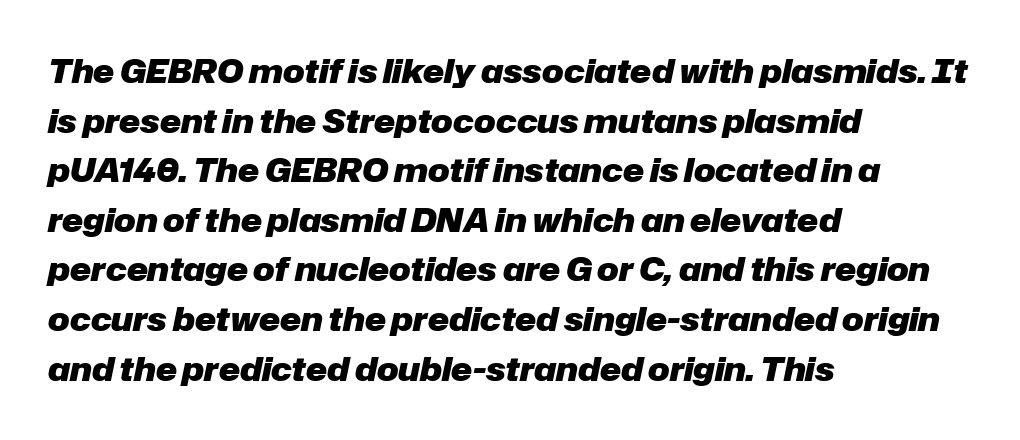
Q: Is the text bold? A: Yes.
Q: Is the text italic (slanted)? A: Yes, it leans right by about 12 degrees.
Q: Is the text underlined? A: No.
Q: How is the paragraph aligned? A: Left-aligned.
Q: Is the spacing between letters normal or unusually wide? A: Normal.
Q: Is the spacing between lines tight, normal or loose? A: Normal.
Q: Width (condensed, normal, or wide)? A: Normal.
Q: Stroke contrast? A: Low.
Q: x-height? A: Medium.
Q: Monospaced? A: No.
